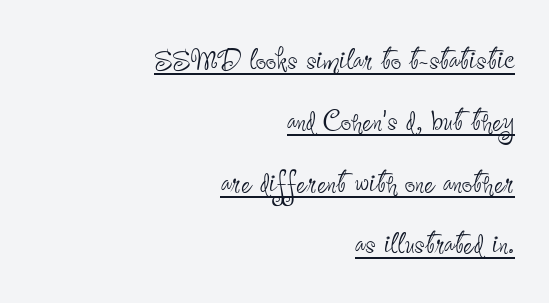
The image shows 37 px thin, condensed sans-serif type; set right-aligned, normal line spacing (1.66x), normal letter spacing, underlined; low stroke contrast and a small x-height.
